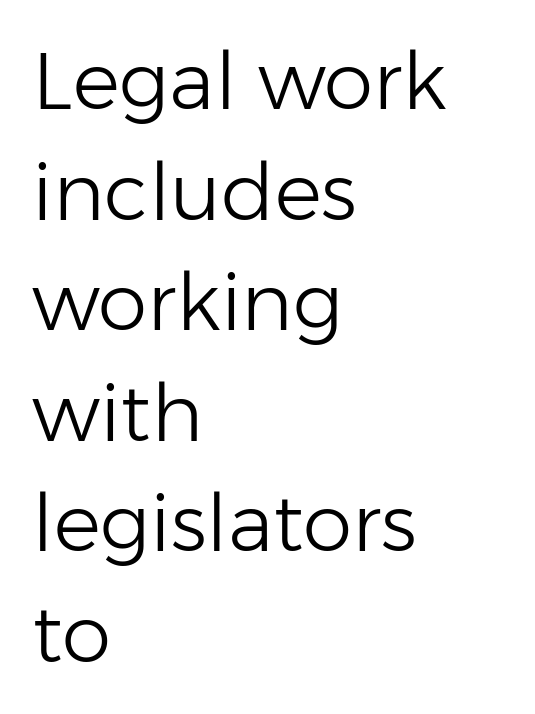
The image shows 79 px light sans-serif type, upright; set left-aligned, normal line spacing (1.4x), normal letter spacing, not underlined; low stroke contrast and a medium x-height.
